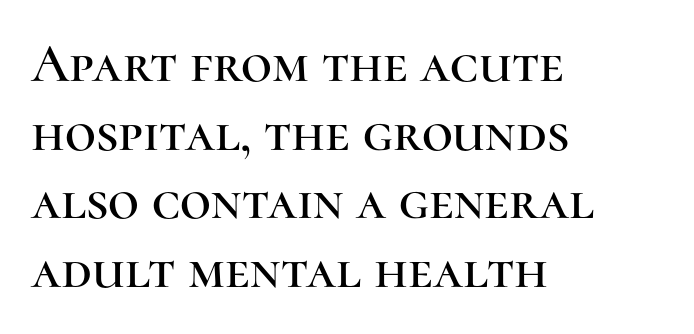
Q: Is the text italic (slanted)? A: No, it is upright.
Q: Is the typeface a serif or a sans-serif typeface? A: Serif.
Q: Is the text underlined? A: No.
Q: How is the paragraph aligned? A: Left-aligned.
Q: Is the spacing between letters normal or unusually wide? A: Normal.
Q: Is the spacing between lines tight, normal or loose? A: Normal.
Q: Width (condensed, normal, or wide)? A: Normal.
Q: Stroke contrast? A: High.
Q: x-height? A: Medium.
Q: Monospaced? A: No.
